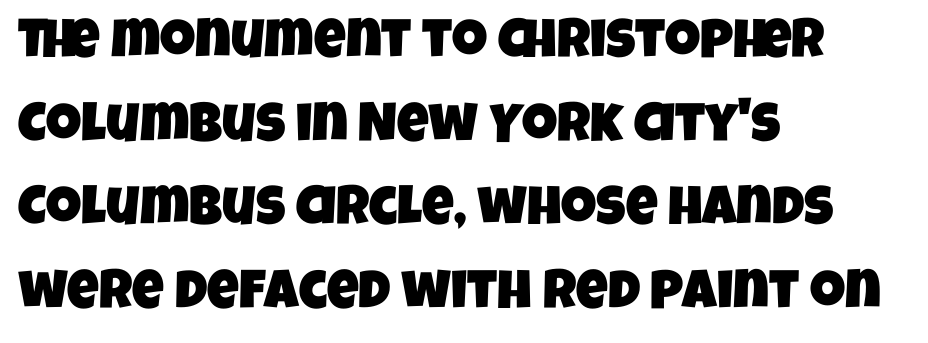
The passage shown stacks its lines at a standard gap. Look at the bottom of the vertical strokes: they stop flat, with no serifs. Honestly, there is no underline to notice here at all. Proportional: the letters do not fall into vertical columns. Line starts are locked; line ends wander. How are the letters spaced? Ordinarily, with no added tracking.
